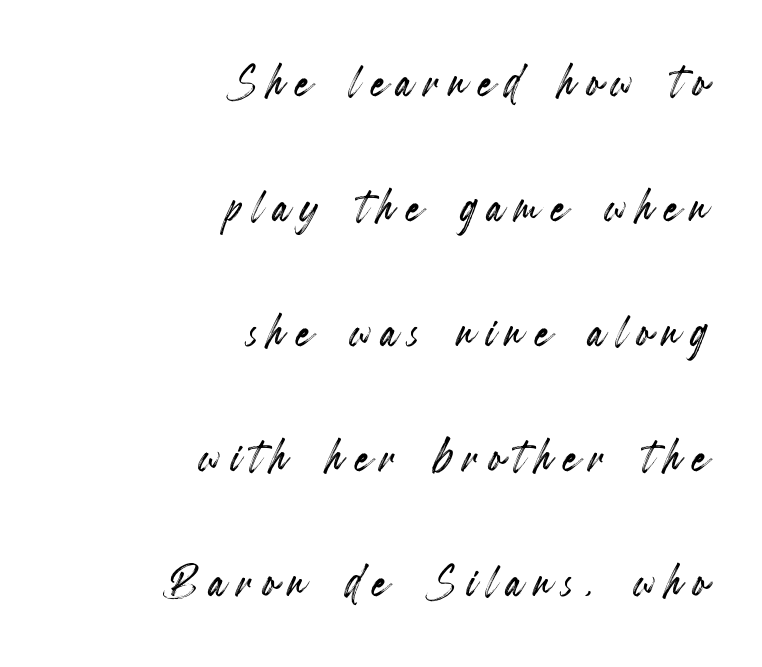
Q: Is the text italic (slanted)? A: Yes.
Q: Is the text underlined? A: No.
Q: How is the paragraph aligned? A: Right-aligned.
Q: Is the spacing between lines tight, normal or loose? A: Loose.
Q: Width (condensed, normal, or wide)? A: Condensed.
Q: x-height? A: Small.
Q: Monospaced? A: No.
